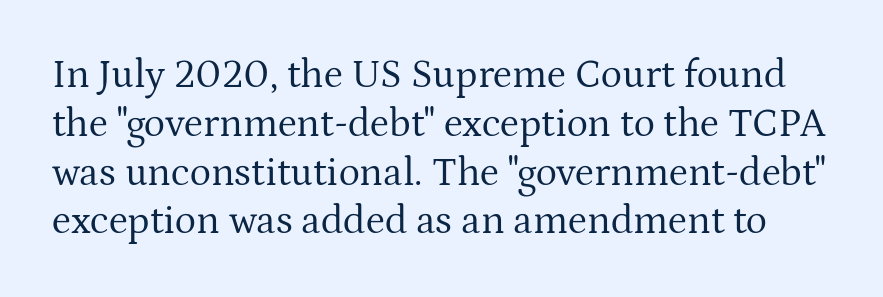
Q: Is the text bold? A: No.
Q: Is the text italic (slanted)? A: No, it is upright.
Q: Is the typeface a serif or a sans-serif typeface? A: Serif.
Q: Is the text underlined? A: No.
Q: Is the spacing between letters normal or unusually wide? A: Normal.
Q: Width (condensed, normal, or wide)? A: Normal.
Q: Stroke contrast? A: Medium.
Q: x-height? A: Medium.
Q: Monospaced? A: No.
